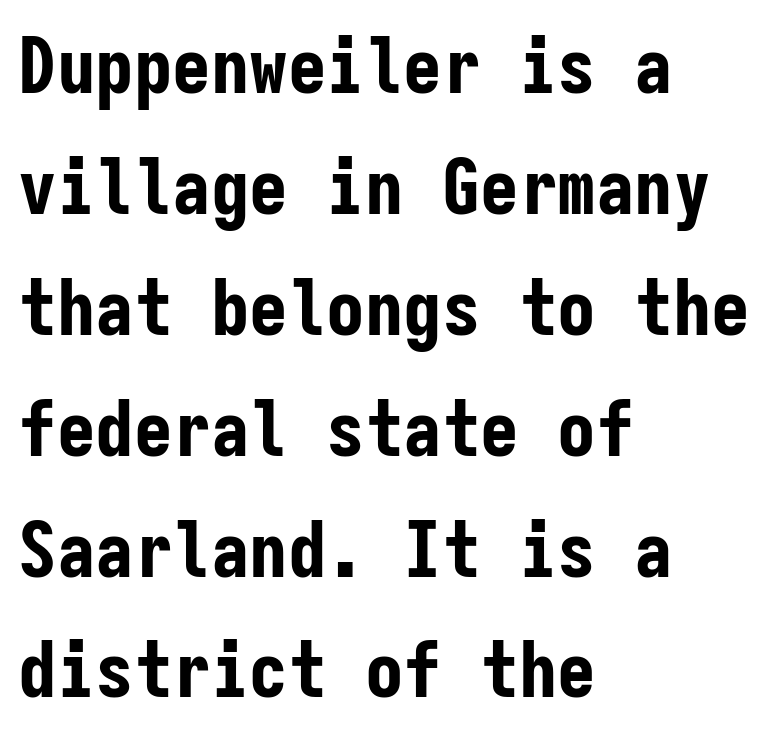
{"serif": "no", "italic": "no", "bold": "yes", "weight": "bold", "width": "condensed", "stroke_contrast": "low", "x_height": "medium", "monospaced": "yes", "underline": "no", "align": "left", "line_spacing": "normal", "line_spacing_ratio": 1.57, "letter_spacing": "normal", "letter_spacing_em": 0.0, "glyph_px": 77}
